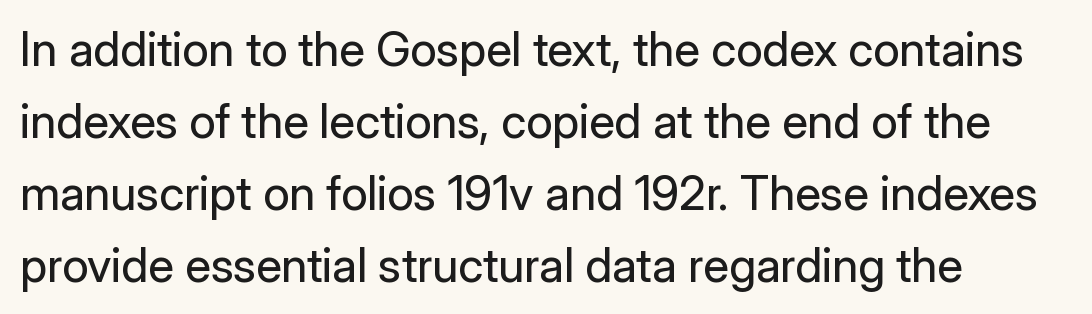
Unbolded letterforms with no extra heft. Each letter keeps its own natural width here, so spacing adapts to shape. How would I describe the line gaps? Plain and ordinary. Each word holds together tightly as a unit, with standard inter-letter gaps.
